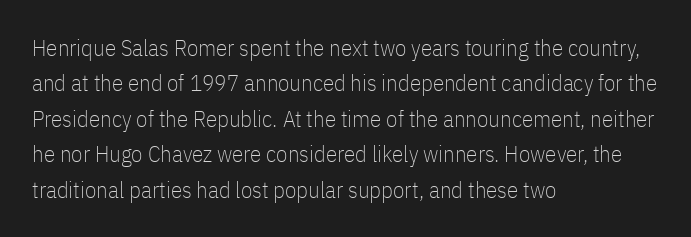
The image shows 23 px text type, upright; set left-aligned, normal line spacing (1.54x), normal letter spacing, not underlined.
